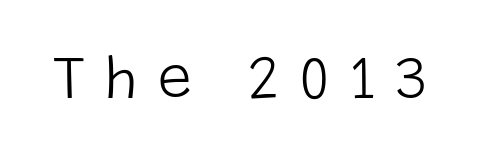
Q: Is the text bold? A: No.
Q: Is the text italic (slanted)? A: No, it is upright.
Q: Is the typeface a serif or a sans-serif typeface? A: Sans-serif.
Q: Is the text underlined? A: No.
Q: Is the spacing between letters normal or unusually wide? A: Unusually wide.
Q: Width (condensed, normal, or wide)? A: Normal.
Q: Stroke contrast? A: Low.
Q: x-height? A: Large.
Q: Monospaced? A: No.
